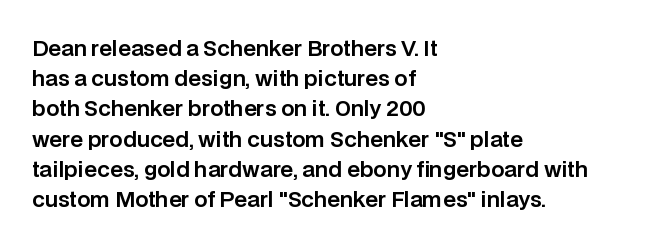
Q: Is the text italic (slanted)? A: No, it is upright.
Q: Is the text underlined? A: No.
Q: How is the paragraph aligned? A: Left-aligned.
Q: Is the spacing between letters normal or unusually wide? A: Normal.
Q: Is the spacing between lines tight, normal or loose? A: Normal.
